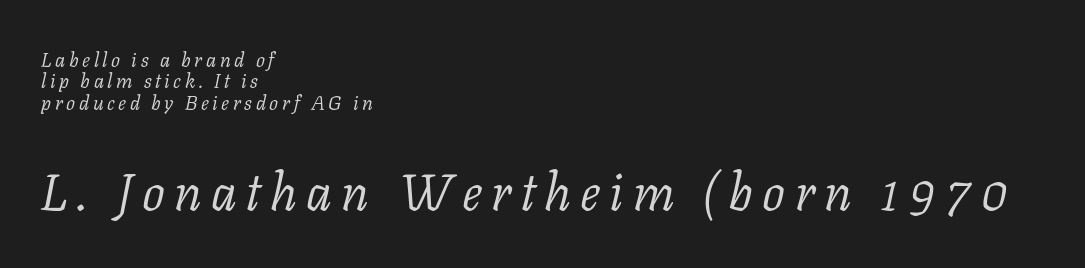
Q: Is the text bold? A: No.
Q: Is the text italic (slanted)? A: Yes, it leans right by about 11 degrees.
Q: Is the typeface a serif or a sans-serif typeface? A: Serif.
Q: Is the text underlined? A: No.
Q: How is the paragraph aligned? A: Left-aligned.
Q: Is the spacing between lines tight, normal or loose? A: Tight.
Q: Which block of text is set in a larger size, the first (top) or the second (bottom)? A: The second (bottom) one.
Q: Width (condensed, normal, or wide)? A: Normal.
Q: Stroke contrast? A: Low.
Q: x-height? A: Medium.
Q: Monospaced? A: No.
